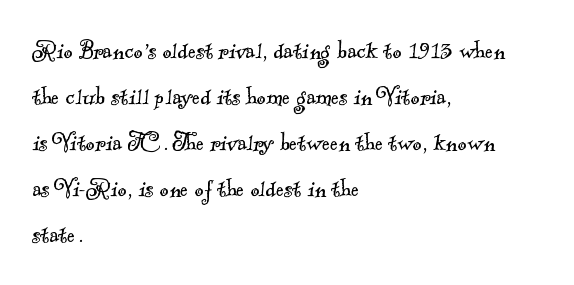
The image shows 29 px light serif type; set left-aligned, normal line spacing (1.59x), normal letter spacing, not underlined; a small x-height.
